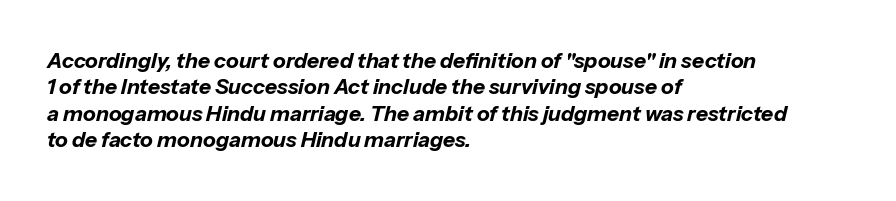
Look at the tracking — it's just the regular setting, nothing added. Reading down the block, your eye returns to a fixed left position each line. An italicized treatment has been applied to the whole sample. Chunky letters — that's bold for sure. Leading: standard.
